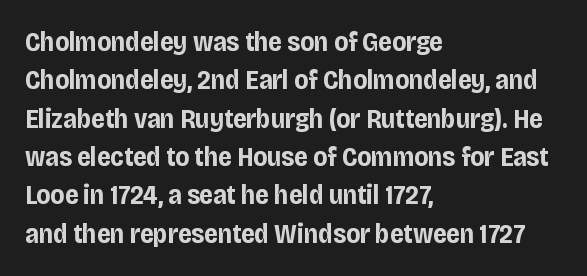
The image shows 27 px bold type, upright; set left-aligned, normal line spacing (1.42x), normal letter spacing, not underlined.
